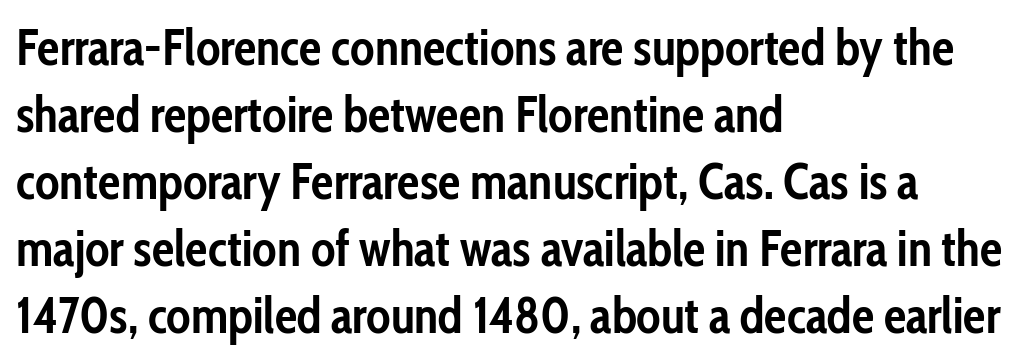
The image shows 50 px semibold, condensed sans-serif type, upright; set left-aligned, normal line spacing (1.34x), normal letter spacing, not underlined; low stroke contrast and a medium x-height.
